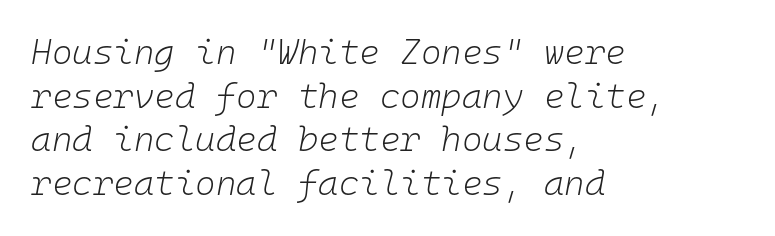
The gap between lines stays unmarked. These lines keep a tight, regular rhythm from letter to letter. No letter is thick-stroked: the sample isn't bold. The face used here has a pronounced slope to its letters.
